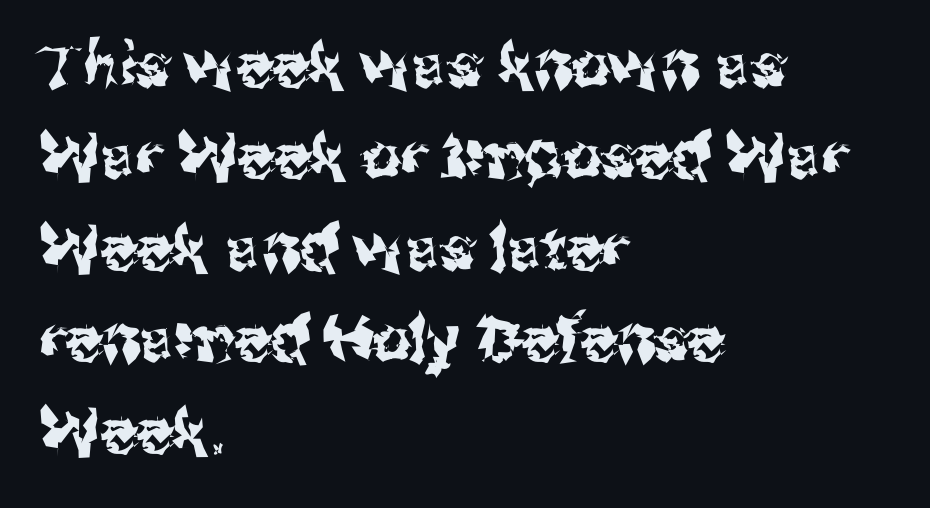
{"serif": "no", "italic": "no", "width": "normal", "stroke_contrast": "medium", "x_height": "medium", "monospaced": "no", "underline": "no", "align": "left", "line_spacing": "normal", "line_spacing_ratio": 1.5, "letter_spacing": "normal", "letter_spacing_em": 0.0, "glyph_px": 61}
